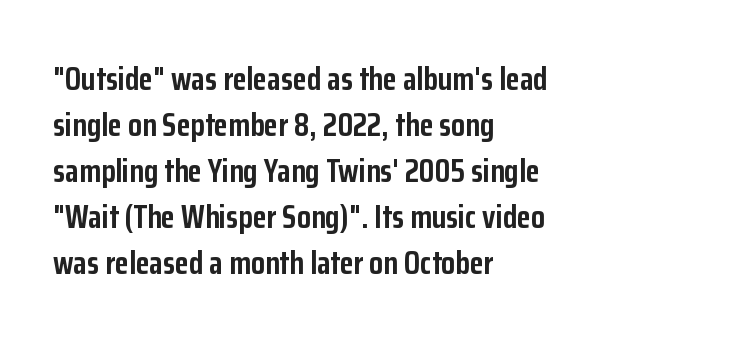
Q: Is the text bold? A: Yes.
Q: Is the text italic (slanted)? A: No, it is upright.
Q: Is the typeface a serif or a sans-serif typeface? A: Sans-serif.
Q: Is the text underlined? A: No.
Q: How is the paragraph aligned? A: Left-aligned.
Q: Is the spacing between letters normal or unusually wide? A: Normal.
Q: Is the spacing between lines tight, normal or loose? A: Normal.
Q: Width (condensed, normal, or wide)? A: Condensed.
Q: Stroke contrast? A: Low.
Q: x-height? A: Medium.
Q: Monospaced? A: No.
